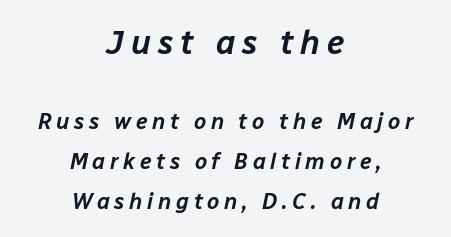
The image shows 33 px text type, italic (leaning right); set centered, line spacing 1.81x, unusually wide letter spacing (+0.21 em), not underlined; the first (top) block is 1.5x larger; low stroke contrast and a medium x-height.
